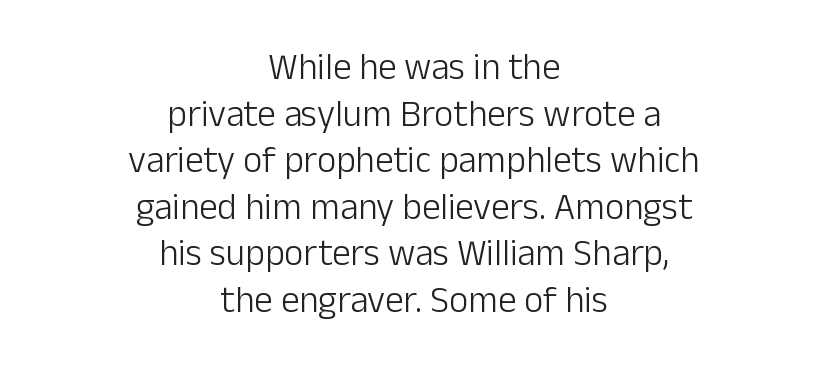
Tracking here is standard; glyphs follow each other at the usual distance. Type without underlining. The rendering shows plain stroke endings on the letterforms — a sans-serif design. Reading down the block, each line starts at a different indent, mirrored at its end. Characters remain perfectly vertical along every line.
